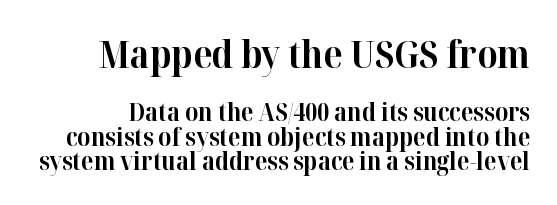
Q: Is the text bold? A: Yes.
Q: Is the text italic (slanted)? A: No, it is upright.
Q: Is the typeface a serif or a sans-serif typeface? A: Serif.
Q: Is the text underlined? A: No.
Q: Is the spacing between letters normal or unusually wide? A: Normal.
Q: Is the spacing between lines tight, normal or loose? A: Tight.
Q: Which block of text is set in a larger size, the first (top) or the second (bottom)? A: The first (top) one.
Q: Width (condensed, normal, or wide)? A: Normal.
Q: Stroke contrast? A: High.
Q: x-height? A: Medium.
Q: Monospaced? A: No.
